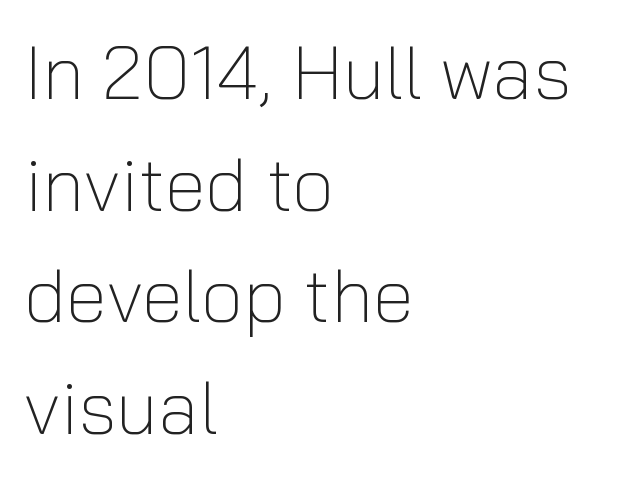
The image shows 75 px light sans-serif type, upright; set left-aligned, normal line spacing (1.49x), normal letter spacing, not underlined; low stroke contrast and a medium x-height.
